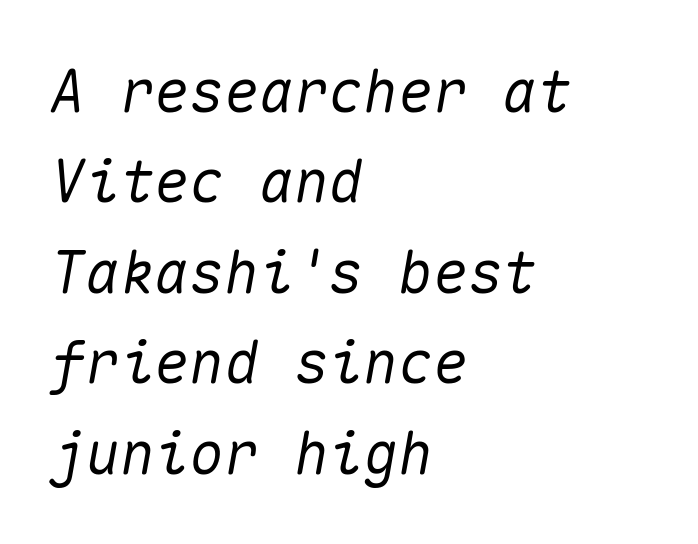
{"italic": "yes", "lean": "right", "slant_degrees": 10, "width": "normal", "stroke_contrast": "medium", "x_height": "medium", "monospaced": "yes", "underline": "no", "align": "left", "line_spacing": "normal", "line_spacing_ratio": 1.56, "letter_spacing": "normal", "letter_spacing_em": 0.0, "glyph_px": 58}
